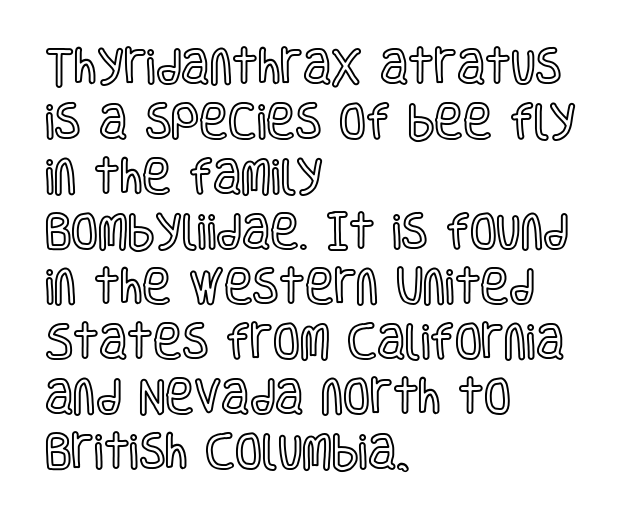
Q: Is the text italic (slanted)? A: No, it is upright.
Q: Is the text underlined? A: No.
Q: How is the paragraph aligned? A: Left-aligned.
Q: Is the spacing between letters normal or unusually wide? A: Normal.
Q: Is the spacing between lines tight, normal or loose? A: Normal.
Q: Width (condensed, normal, or wide)? A: Condensed.
Q: x-height? A: Large.
Q: Monospaced? A: No.
